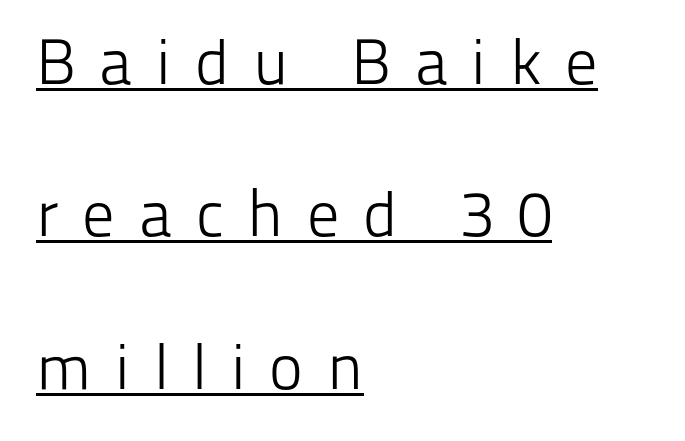
{"serif": "no", "italic": "no", "bold": "no", "weight": "light", "width": "normal", "stroke_contrast": "low", "x_height": "medium", "monospaced": "no", "underline": "yes", "align": "left", "line_spacing": "loose", "line_spacing_ratio": 2.38, "letter_spacing": "wide", "letter_spacing_em": 0.37, "glyph_px": 64}
